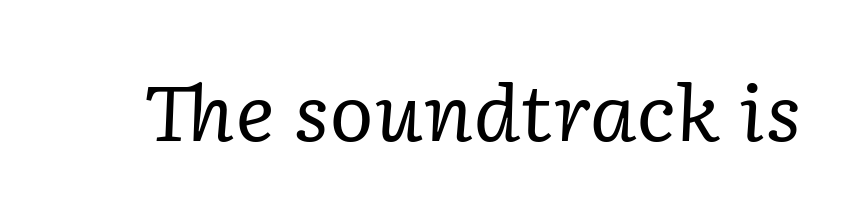
The space beneath each line is pristine and unruled. Old-style or modern, the face here clearly has serifs. This sample uses plain, unmodified letter spacing. The rendering uses natural spacing where letterforms have individual widths.
